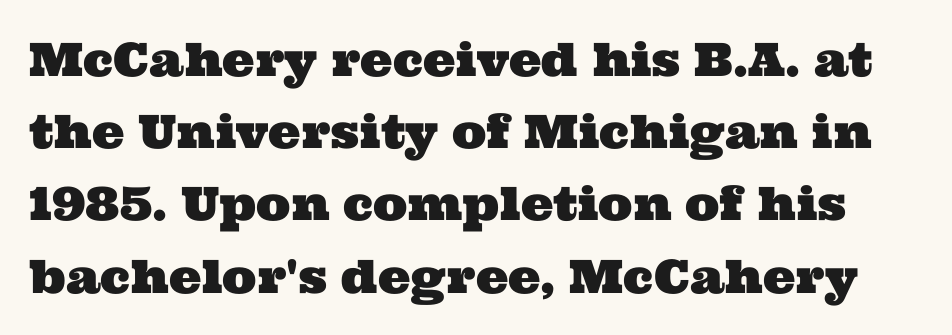
Q: Is the typeface a serif or a sans-serif typeface? A: Serif.
Q: Is the text underlined? A: No.
Q: Is the spacing between letters normal or unusually wide? A: Normal.
Q: Is the spacing between lines tight, normal or loose? A: Normal.
Q: Width (condensed, normal, or wide)? A: Wide.
Q: Stroke contrast? A: Medium.
Q: x-height? A: Medium.
Q: Monospaced? A: No.
